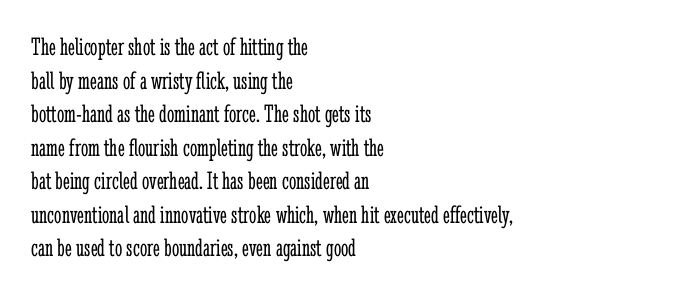
Q: Is the text bold? A: No.
Q: Is the text italic (slanted)? A: No, it is upright.
Q: Is the text underlined? A: No.
Q: How is the paragraph aligned? A: Left-aligned.
Q: Is the spacing between letters normal or unusually wide? A: Normal.
Q: Is the spacing between lines tight, normal or loose? A: Normal.
